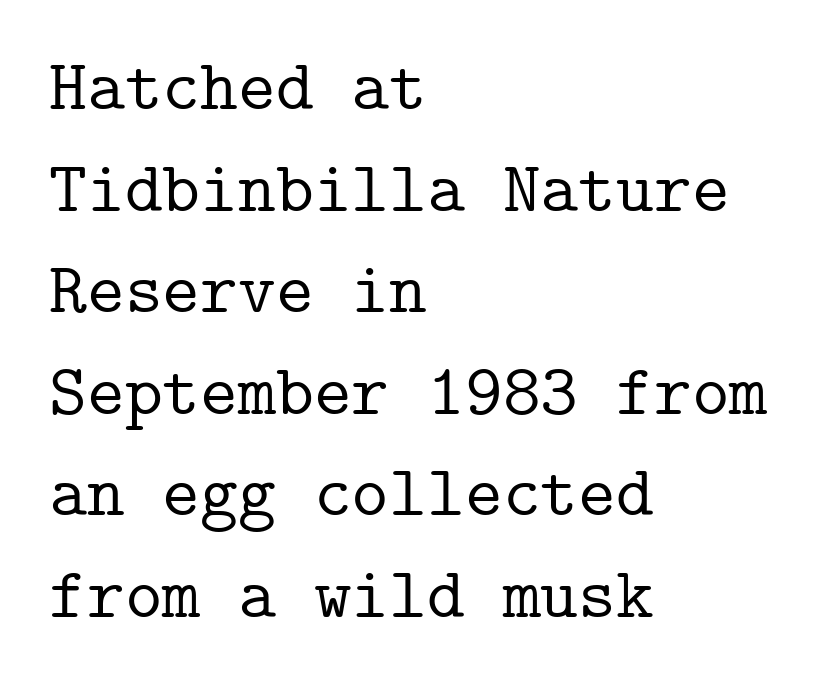
{"serif": "yes", "italic": "no", "width": "normal", "stroke_contrast": "low", "x_height": "medium", "monospaced": "yes", "underline": "no", "align": "left", "line_spacing": "normal", "line_spacing_ratio": 1.41, "letter_spacing": "normal", "letter_spacing_em": 0.0, "glyph_px": 72}
